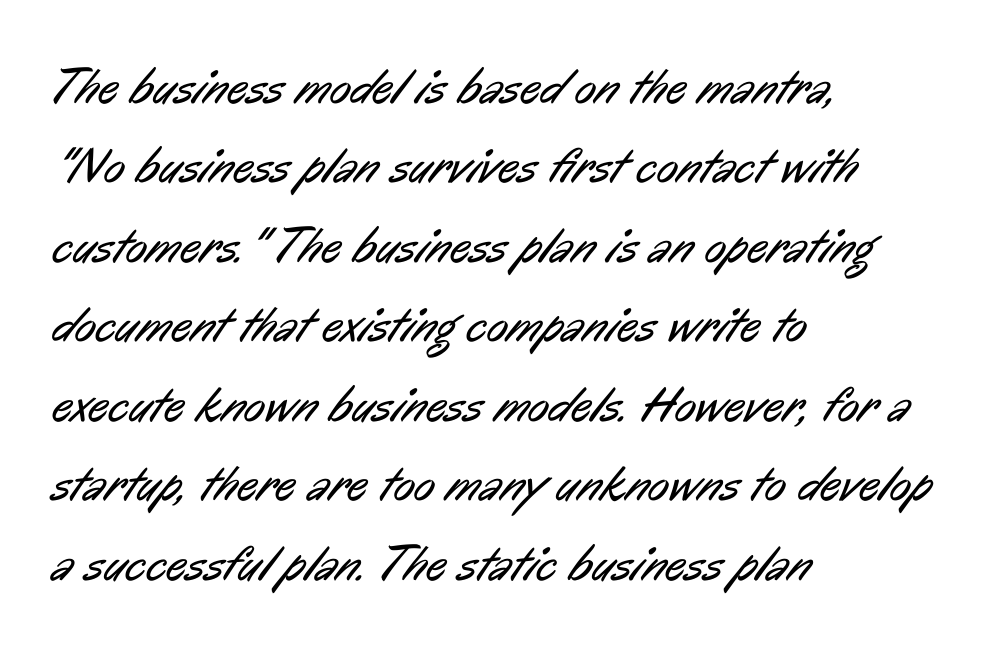
Rows of type keep a routine distance in the vertical direction. The designer went with a sans here, leaving each stem footless. Is the block centered? No — it sits flush against the left margin. The zone under the glyphs is completely vacant. Vertical stems look standard width or narrower in stroke. Varying glyph widths throughout — classic text-font behaviour.
